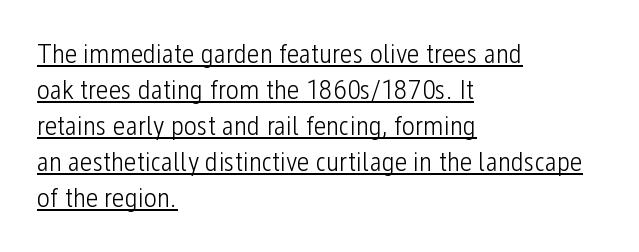
The image shows 28 px light, condensed sans-serif type, upright; set left-aligned, normal line spacing (1.29x), normal letter spacing, underlined; low stroke contrast and a medium x-height.
